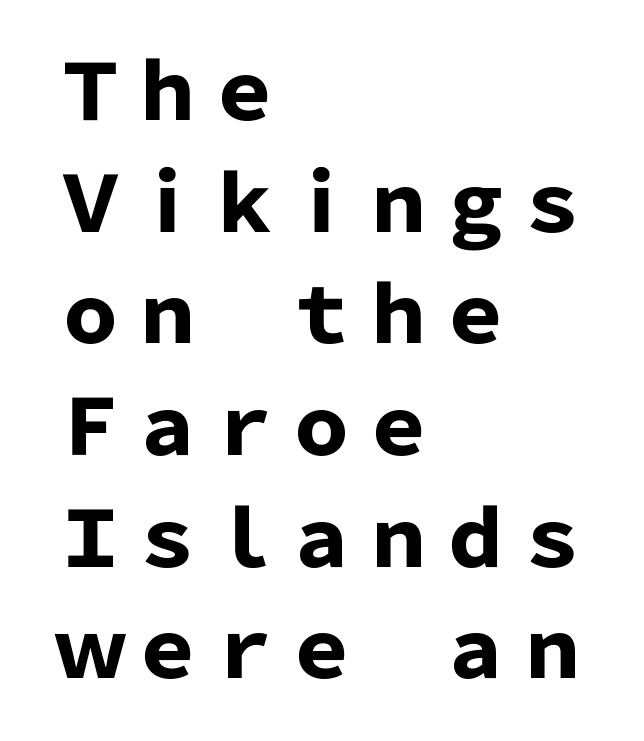
Q: Is the text bold? A: Yes.
Q: Is the text italic (slanted)? A: No, it is upright.
Q: Is the typeface a serif or a sans-serif typeface? A: Sans-serif.
Q: Is the text underlined? A: No.
Q: How is the paragraph aligned? A: Left-aligned.
Q: Is the spacing between letters normal or unusually wide? A: Normal.
Q: Is the spacing between lines tight, normal or loose? A: Normal.
Q: Width (condensed, normal, or wide)? A: Normal.
Q: Stroke contrast? A: Low.
Q: x-height? A: Medium.
Q: Monospaced? A: No.
